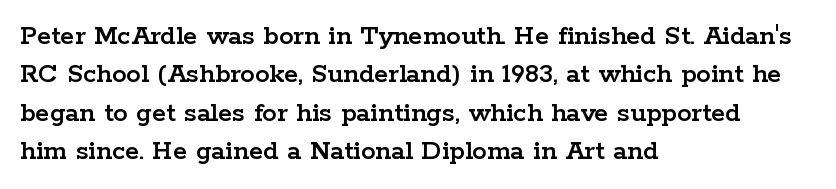
Proportional: the letters do not fall into vertical columns. The face used here is seriffed, in the tradition of book romans. The letterforms sit shoulder to shoulder at normal distance. Line beginnings align vertically; line endings do not. Tall strokes in this sample are plumb rather than angled.
